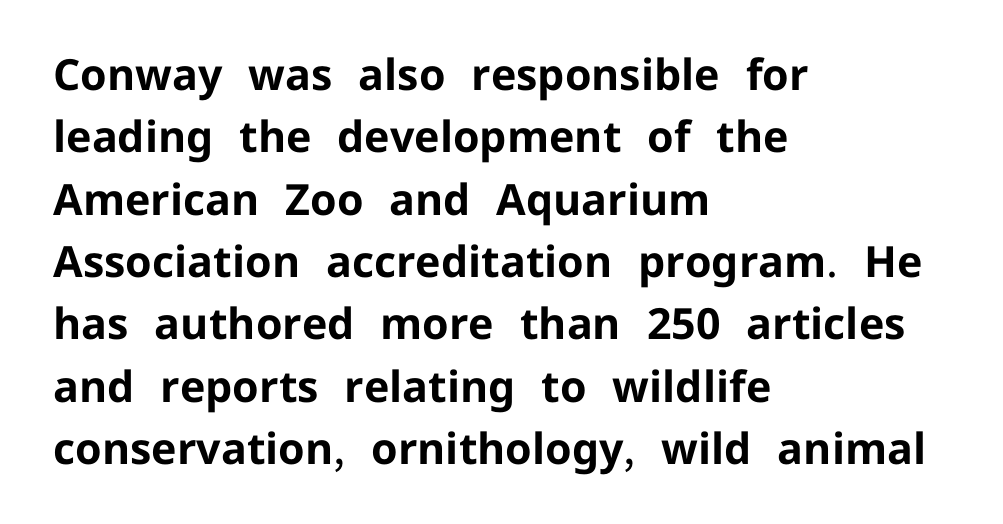
A sans-serif font was chosen for this passage. All the whitespace from short lines collects on the right. Each letter keeps its own natural width here, so spacing adapts to shape. The lettering stays uniformly vertical, giving the passage a roman look. Is there much room between lines? A standard amount, neither cramped nor airy.
